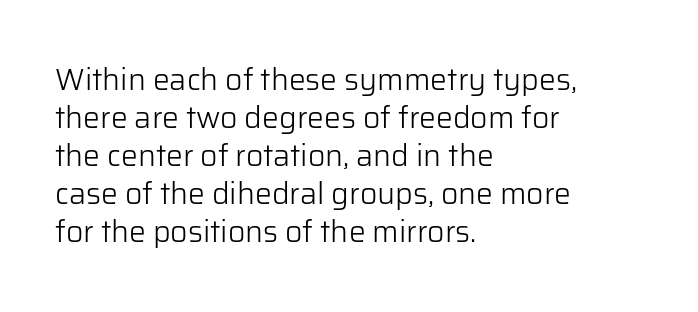
A clean baseline with only descenders dipping below it. A typesetter would mark this as roman, not italic. Looks like regular typesetting: each glyph gets only the width it needs. Compared with typical paragraphs, the rows here are spaced about the same. The passage shown is typeset with a sans-serif family.
